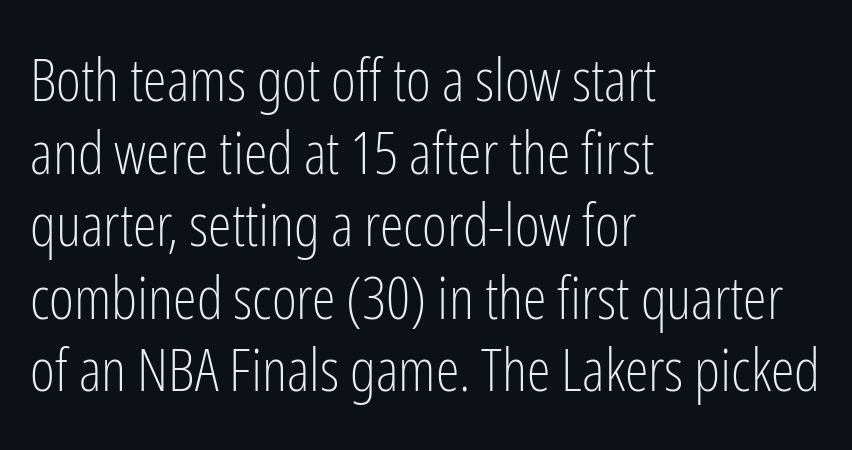
The type sits square on the baseline with zero lean. Think of a printed novel: that variable character pitch is what you see here. Left-aligned paragraph, ragged on the right. Letterform terminals end flat and unadorned throughout the passage. Is the stroke heavy? The answer is a plain regular-or-lighter.
